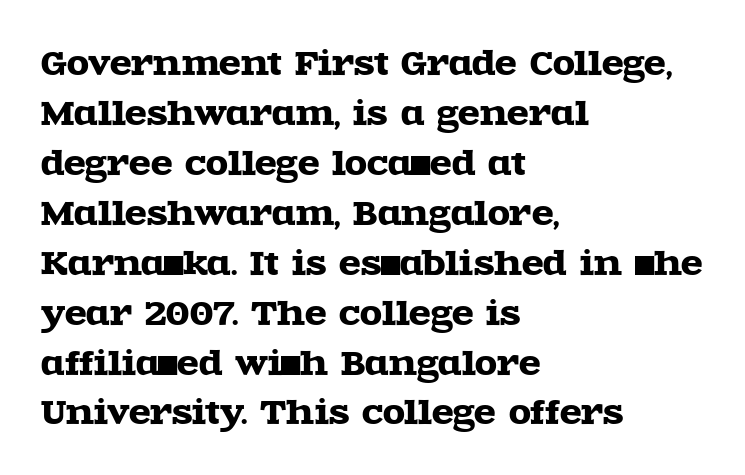
The image shows 32 px wide serif type, upright; set left-aligned, normal line spacing (1.56x), normal letter spacing, not underlined; a large x-height.
